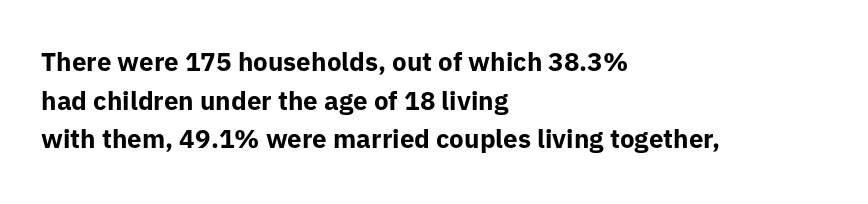
{"italic": "no", "bold": "yes", "underline": "no", "align": "left", "line_spacing": "normal", "line_spacing_ratio": 1.49, "letter_spacing": "normal", "letter_spacing_em": 0.0, "glyph_px": 26}
